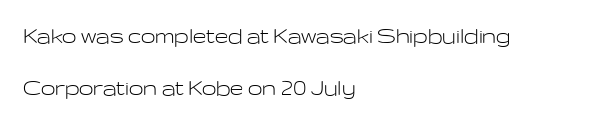
No word sits above an underline. Is the type heavy? It reads as light-to-regular instead. Words appear dense and cohesive because spacing is normal. Baseline-to-baseline distance is far greater than the letter height. No italicization has been applied; the sample stays upright. All the whitespace from short lines collects on the right.
